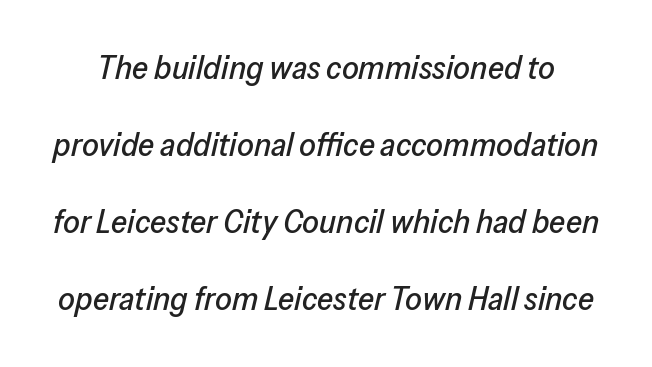
Q: Is the text italic (slanted)? A: Yes, it leans right by about 13 degrees.
Q: Is the text underlined? A: No.
Q: Is the spacing between letters normal or unusually wide? A: Normal.
Q: Is the spacing between lines tight, normal or loose? A: Loose.
Q: Width (condensed, normal, or wide)? A: Normal.
Q: Stroke contrast? A: Low.
Q: x-height? A: Medium.
Q: Monospaced? A: No.
